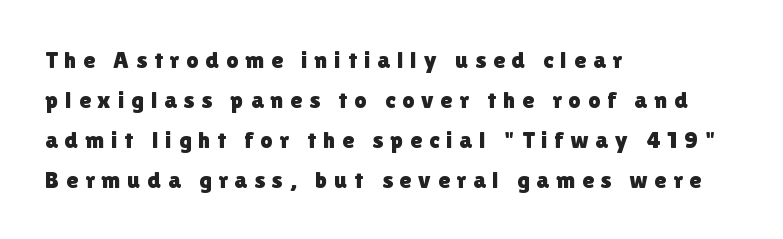
{"italic": "no", "underline": "no", "align": "left", "line_spacing": "normal", "line_spacing_ratio": 1.66, "letter_spacing": "wide", "letter_spacing_em": 0.29, "glyph_px": 24}
